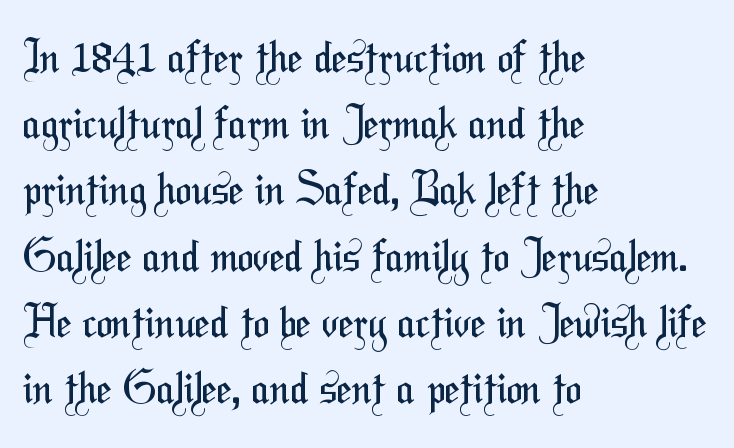
{"serif": "no", "bold": "no", "weight": "regular", "width": "condensed", "stroke_contrast": "medium", "x_height": "medium", "monospaced": "no", "underline": "no", "align": "left", "line_spacing": "normal", "line_spacing_ratio": 1.54, "letter_spacing": "normal", "letter_spacing_em": 0.0, "glyph_px": 43}
